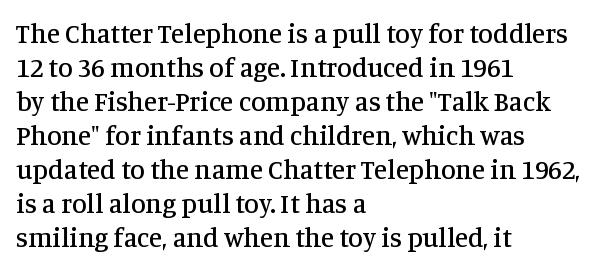
Q: Is the text italic (slanted)? A: No, it is upright.
Q: Is the text underlined? A: No.
Q: How is the paragraph aligned? A: Left-aligned.
Q: Is the spacing between letters normal or unusually wide? A: Normal.
Q: Is the spacing between lines tight, normal or loose? A: Normal.
